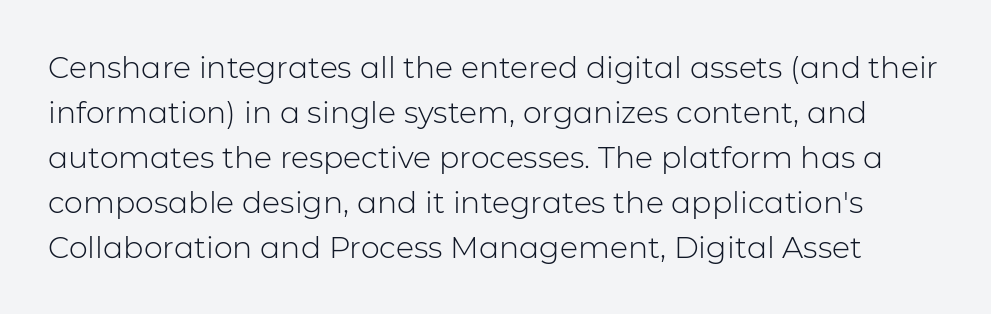
The font family rendered here belongs to the sans-serif group. Think standard paragraph weight, or any step lighter than that. Posture: upright roman. This sample keeps an unexceptional amount of space between lines.
